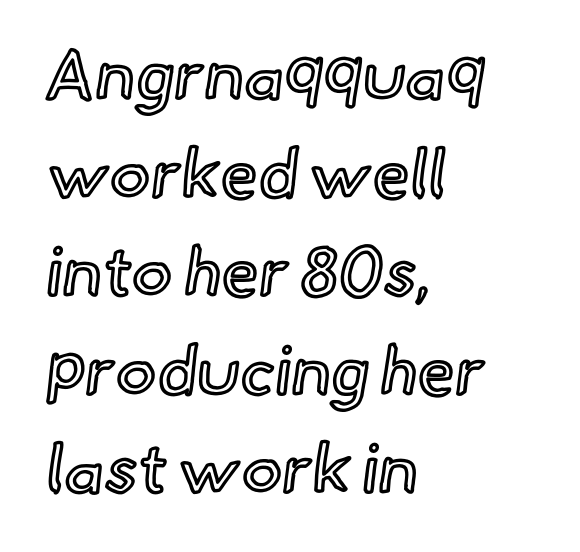
{"width": "normal", "x_height": "small", "monospaced": "no", "underline": "no", "align": "left", "line_spacing": "normal", "line_spacing_ratio": 1.45, "letter_spacing": "normal", "letter_spacing_em": 0.0, "glyph_px": 68}
